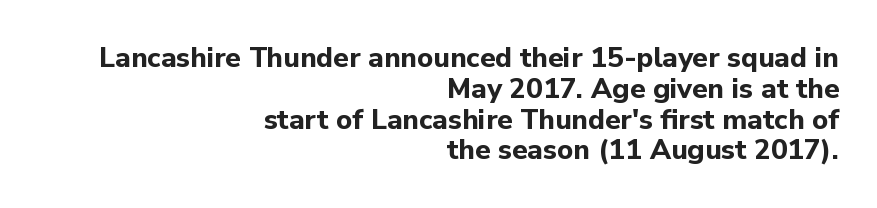
{"serif": "no", "italic": "no", "bold": "yes", "weight": "bold", "width": "normal", "stroke_contrast": "low", "x_height": "medium", "monospaced": "no", "underline": "no", "align": "right", "line_spacing": "tight", "line_spacing_ratio": 1.1, "letter_spacing": "normal", "letter_spacing_em": 0.0, "glyph_px": 28}
